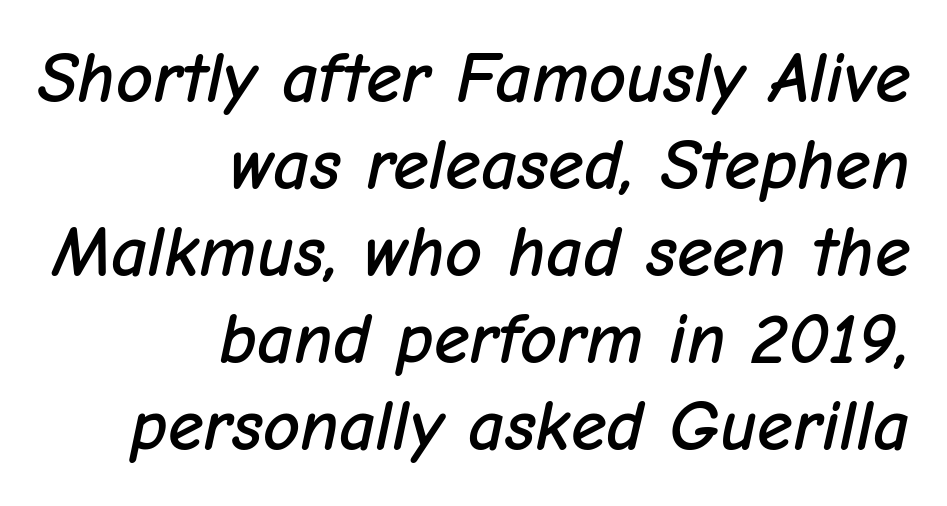
The image shows 72 px text type, italic (leaning right); set right-aligned, line spacing 1.21x, normal letter spacing, not underlined; low stroke contrast and a medium x-height.
